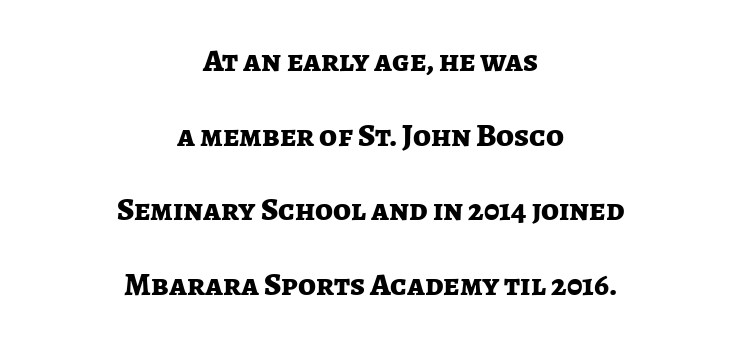
Q: Is the text bold? A: Yes.
Q: Is the text italic (slanted)? A: No, it is upright.
Q: Is the typeface a serif or a sans-serif typeface? A: Sans-serif.
Q: Is the text underlined? A: No.
Q: How is the paragraph aligned? A: Centered.
Q: Is the spacing between letters normal or unusually wide? A: Normal.
Q: Is the spacing between lines tight, normal or loose? A: Loose.
Q: Width (condensed, normal, or wide)? A: Normal.
Q: Stroke contrast? A: Low.
Q: x-height? A: Medium.
Q: Monospaced? A: No.
